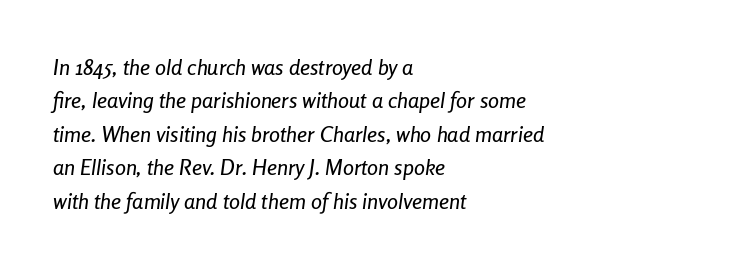
{"italic": "yes", "lean": "right", "slant_degrees": 8, "underline": "no", "align": "left", "line_spacing": "normal", "line_spacing_ratio": 1.52, "letter_spacing": "normal", "letter_spacing_em": 0.0, "glyph_px": 22}
